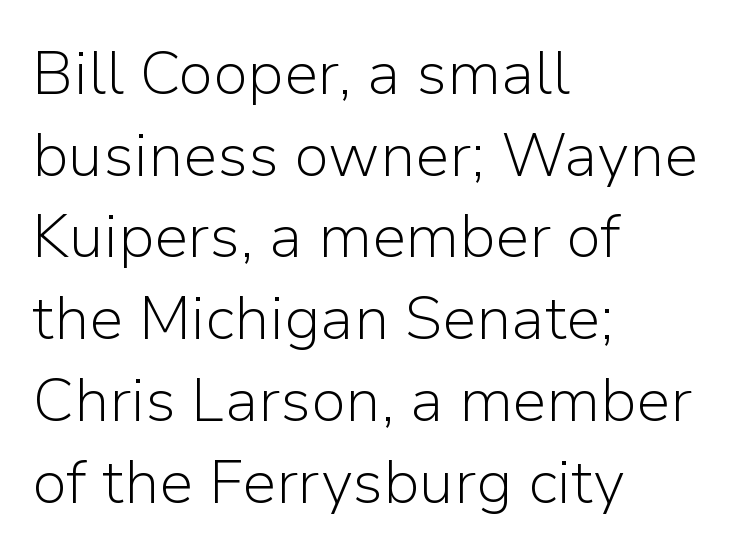
These lines sit exactly where default settings would place them. Italic: no, the glyphs are upright roman. The face used here is a sans, in the tradition of grotesques and geometrics. Nobody touched the tracking dial on this one. All the whitespace from short lines collects on the right. Summary of weight: not heavy and not bold.
